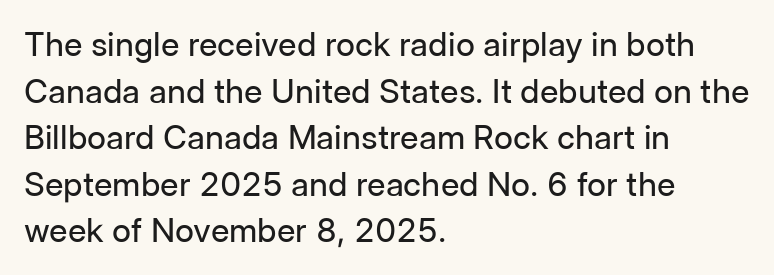
The face used here is rendered with its standard letterfit. This is not heavy type; no bold has been used. Underlining? Definitely not there. Vertically, the passage feels balanced, rows spaced as you'd expect. Think of a printed novel: that variable character pitch is what you see here. This sample uses an upright cut, with every glyph sitting square on the baseline.
